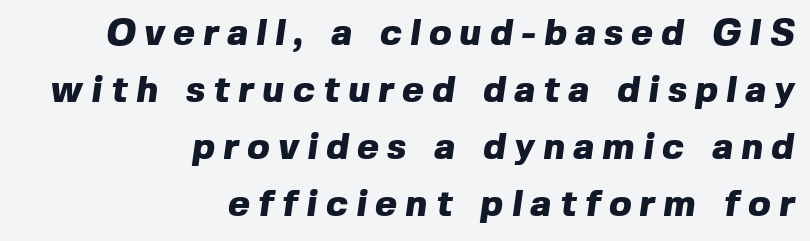
The image shows 37 px heavy sans-serif type; set right-aligned, normal line spacing (1.54x), unusually wide letter spacing (+0.23 em), not underlined; a medium x-height.
